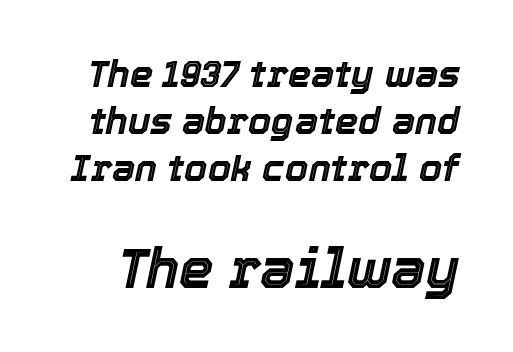
{"italic": "yes", "lean": "right", "slant_degrees": 12, "width": "normal", "x_height": "medium", "monospaced": "no", "underline": "no", "line_spacing": "normal", "line_spacing_ratio": 1.27, "letter_spacing": "normal", "letter_spacing_em": 0.0, "larger_block": "second", "size_ratio": 1.49, "glyph_px": 55}
